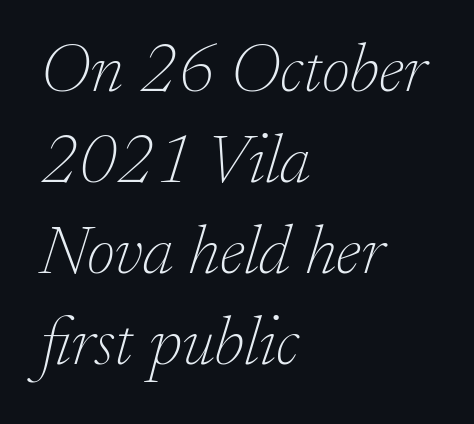
The specimen reads as italic at a glance. Proportional: the letters do not fall into vertical columns. This sample keeps an unexceptional amount of space between lines. These lines stack with their left ends in a neat column.
